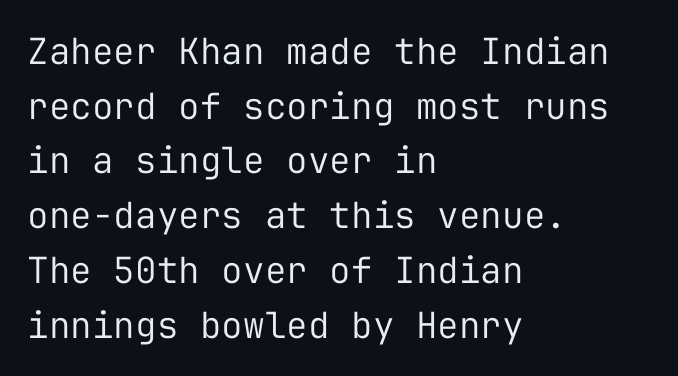
Descenders are the only things crossing below the line. Every stem runs plumb, perpendicular to the baseline. Standard letterfit; no display-style spreading of the glyphs. Which margin do the lines hug? The left one — the right edge is uneven. Monospaced: the letters line up in strict vertical columns.
